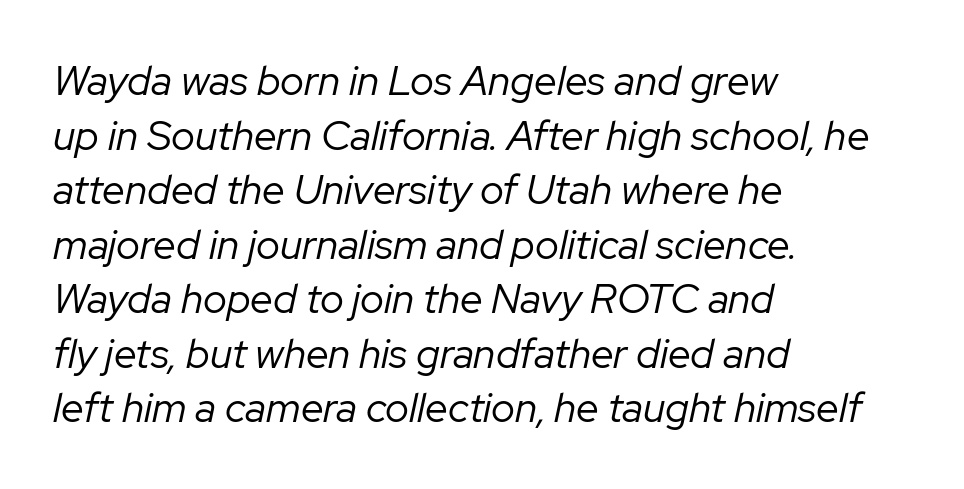
Q: Is the text bold? A: No.
Q: Is the text italic (slanted)? A: Yes, it leans right by about 12 degrees.
Q: Is the text underlined? A: No.
Q: How is the paragraph aligned? A: Left-aligned.
Q: Is the spacing between letters normal or unusually wide? A: Normal.
Q: Is the spacing between lines tight, normal or loose? A: Normal.
Q: Width (condensed, normal, or wide)? A: Normal.
Q: Stroke contrast? A: Low.
Q: x-height? A: Medium.
Q: Monospaced? A: No.
